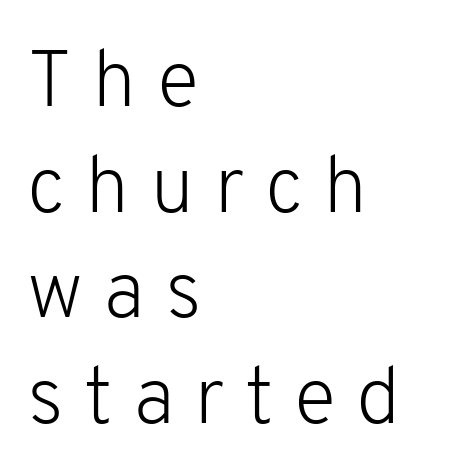
{"serif": "no", "italic": "no", "bold": "no", "weight": "light", "width": "normal", "stroke_contrast": "low", "x_height": "medium", "monospaced": "no", "underline": "no", "align": "left", "line_spacing": "normal", "line_spacing_ratio": 1.32, "letter_spacing": "wide", "letter_spacing_em": 0.25, "glyph_px": 80}
